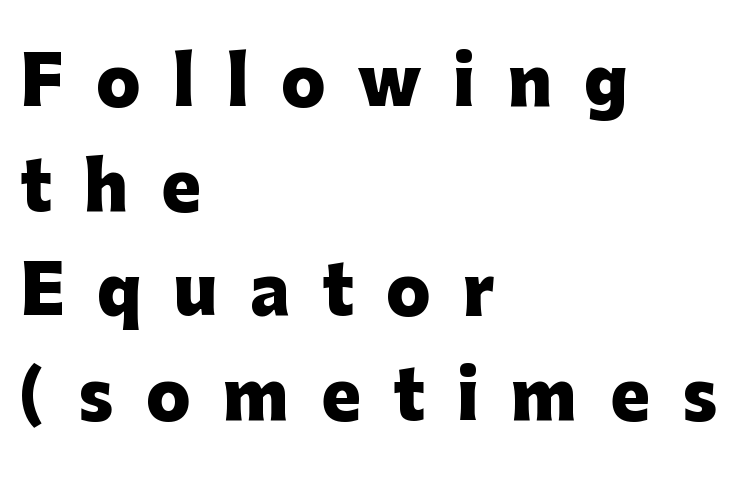
The image shows 65 px heavy sans-serif type, upright; set left-aligned, normal line spacing (1.61x), unusually wide letter spacing (+0.5 em), not underlined; low stroke contrast and a medium x-height.
